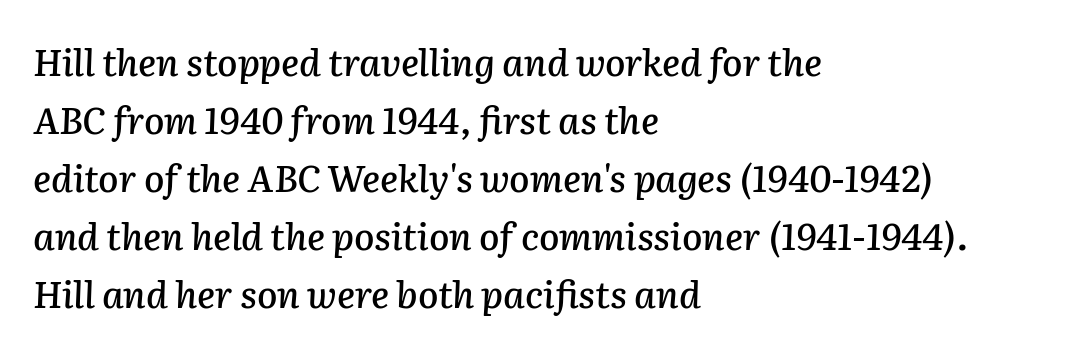
The image shows 37 px text type, italic (leaning right); set left-aligned, normal line spacing (1.57x), normal letter spacing, not underlined; low stroke contrast and a medium x-height.
